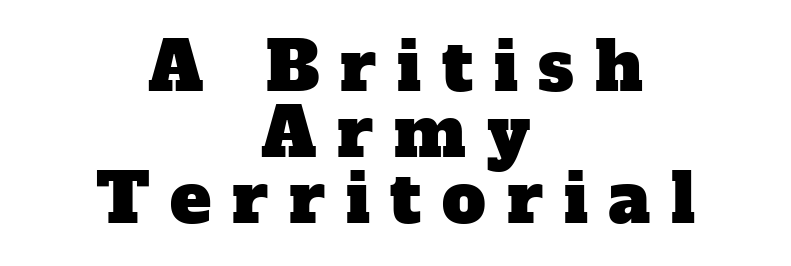
Display-style spreading of the glyphs; the letterfit is very open. The font family rendered here belongs to the serif group. Reading down the block, each line starts at a different indent, mirrored at its end. Horizontal bands of white between lines are thin slivers. Honestly, there is no underline to notice here at all.
